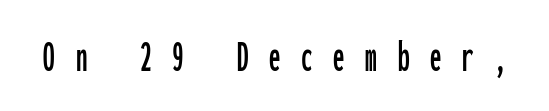
{"serif": "no", "italic": "no", "width": "condensed", "stroke_contrast": "low", "x_height": "medium", "monospaced": "yes", "underline": "no", "letter_spacing": "wide", "letter_spacing_em": 0.45, "glyph_px": 46}
